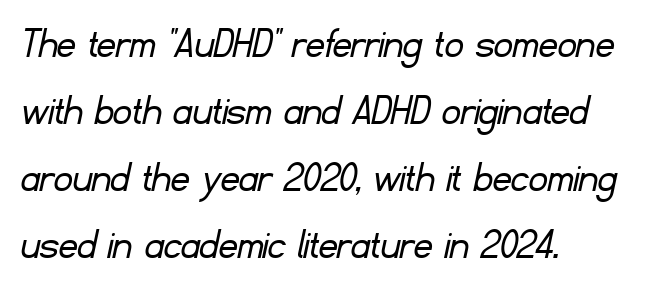
Reading down the column, the eye jumps a familiar distance to each next line. Default kerning and tracking; the words read as compact shapes. The typesetting does not lean heavy: it is not bold. Looks like regular typesetting: each glyph gets only the width it needs. Decoration check: the copy has no underline.
